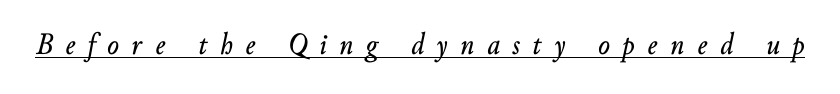
The image shows 31 px text type, italic (leaning right); set unusually wide letter spacing (+0.41 em), underlined; low stroke contrast and a small x-height.
